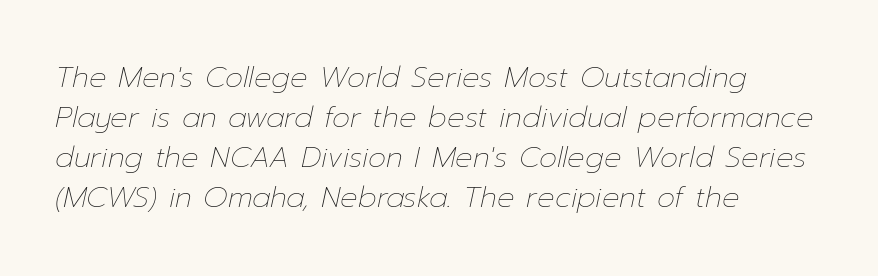
Q: Is the text bold? A: No.
Q: Is the text italic (slanted)? A: Yes, it leans right by about 12 degrees.
Q: Is the text underlined? A: No.
Q: How is the paragraph aligned? A: Left-aligned.
Q: Is the spacing between letters normal or unusually wide? A: Normal.
Q: Is the spacing between lines tight, normal or loose? A: Normal.
Q: Width (condensed, normal, or wide)? A: Normal.
Q: Stroke contrast? A: Low.
Q: x-height? A: Medium.
Q: Monospaced? A: No.
